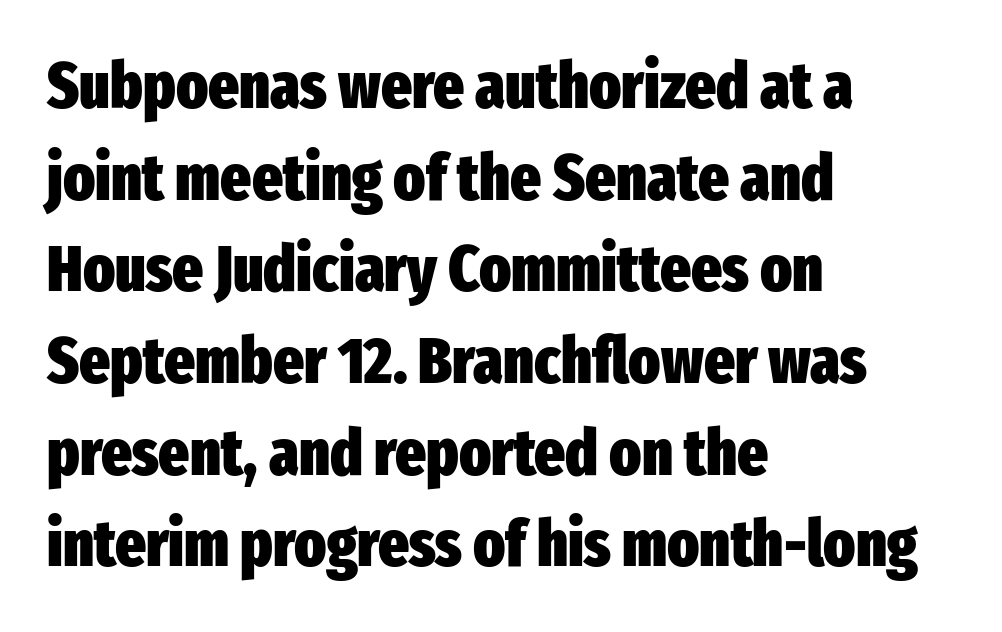
Spacing between characters is what you'd get straight out of the box. Unmarked baselines from the first word to the last. Nothing sits at the stroke ends, so this counts as sans-serif. Upright lettering throughout. The sample has been set heavy, in full bold. The letters advance in unequal steps, a hallmark of proportional type.
